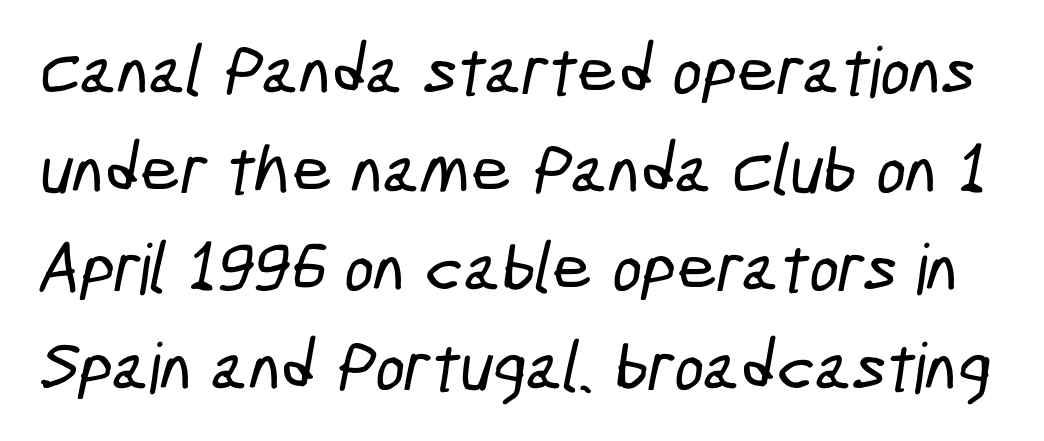
The image shows 70 px condensed sans-serif type; set normal line spacing (1.41x), normal letter spacing, not underlined; low stroke contrast and a medium x-height.
